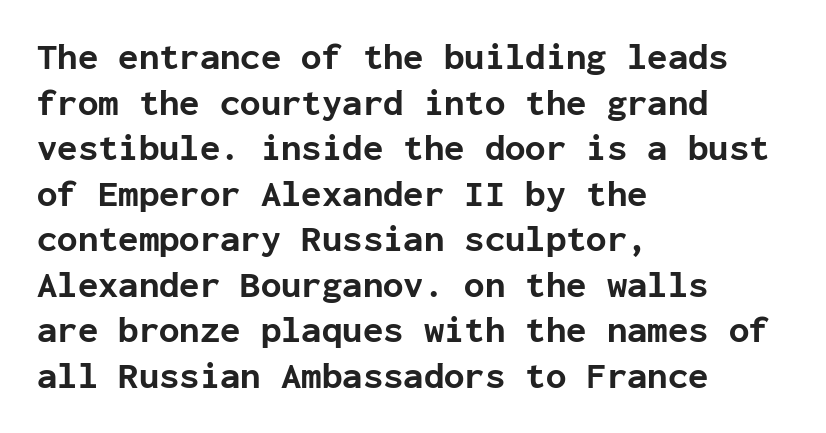
{"serif": "no", "italic": "no", "bold": "yes", "weight": "bold", "width": "normal", "stroke_contrast": "low", "x_height": "medium", "monospaced": "yes", "underline": "no", "align": "left", "line_spacing_ratio": 1.23, "letter_spacing": "normal", "letter_spacing_em": 0.0, "glyph_px": 37}
